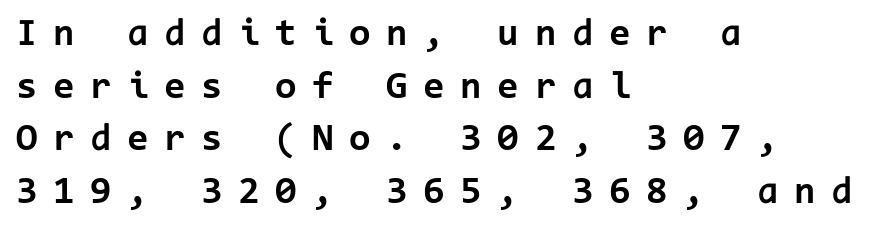
The image shows 39 px bold sans-serif type, upright, monospaced; set left-aligned, normal line spacing (1.35x), unusually wide letter spacing (+0.4 em), not underlined; low stroke contrast and a medium x-height.
